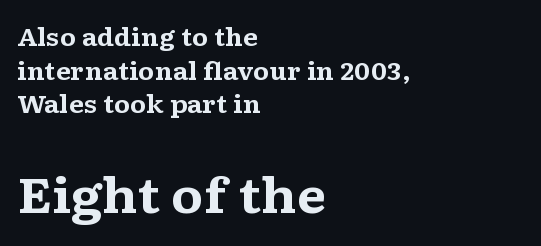
The image shows 48 px bold, wide serif type, upright; set left-aligned, normal line spacing (1.4x), normal letter spacing, not underlined; the second (bottom) block is 2.0x larger; medium stroke contrast and a medium x-height.
